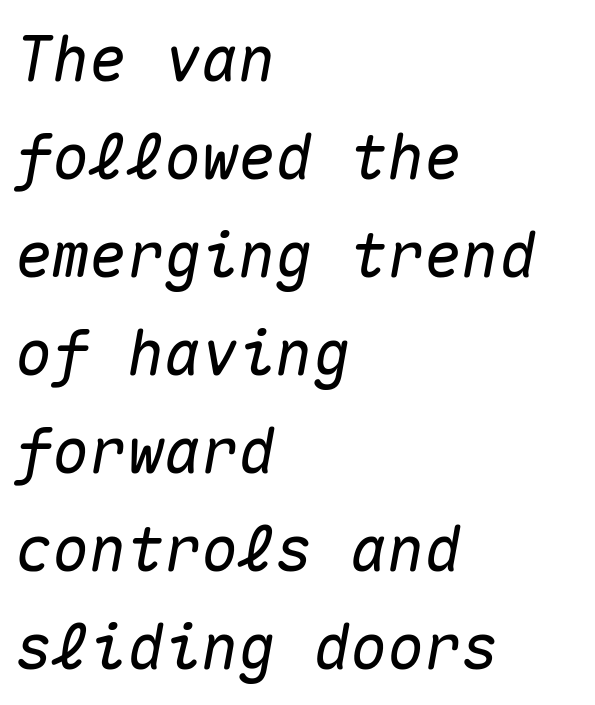
{"italic": "yes", "lean": "right", "slant_degrees": 10, "width": "normal", "stroke_contrast": "medium", "x_height": "medium", "monospaced": "yes", "underline": "no", "align": "left", "line_spacing": "normal", "line_spacing_ratio": 1.58, "letter_spacing": "normal", "letter_spacing_em": 0.0, "glyph_px": 62}
